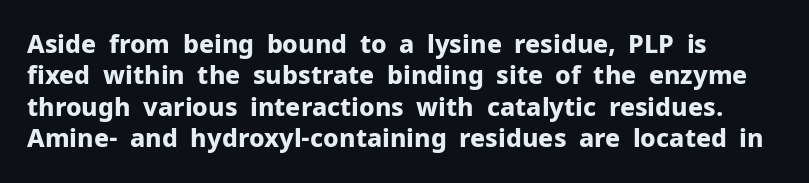
The rendering uses a bold face; every stroke is thick and dark. Type without underlining. The lettering stays uniformly vertical, giving the passage a roman look. The tracking reads as untouched default to a designer's eye.
